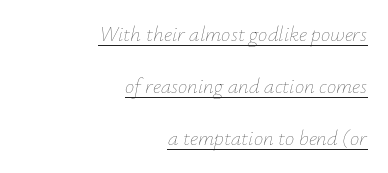
{"italic": "yes", "lean": "right", "slant_degrees": 12, "bold": "no", "underline": "yes", "align": "right", "line_spacing": "loose", "line_spacing_ratio": 2.47, "letter_spacing": "normal", "letter_spacing_em": 0.0, "glyph_px": 21}
